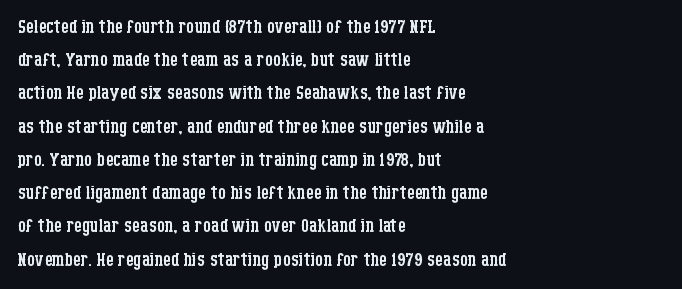
{"italic": "no", "bold": "no", "underline": "no", "align": "left", "line_spacing": "normal", "line_spacing_ratio": 1.33, "letter_spacing": "normal", "letter_spacing_em": 0.0, "glyph_px": 25}
